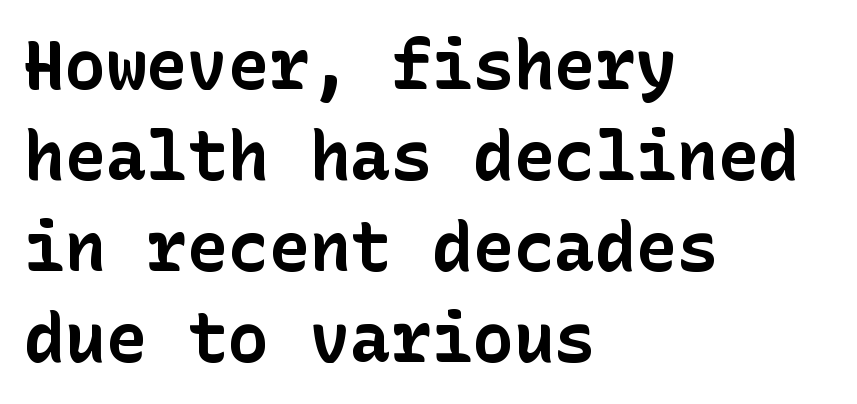
{"serif": "no", "italic": "no", "bold": "yes", "weight": "bold", "width": "normal", "stroke_contrast": "low", "x_height": "medium", "underline": "no", "align": "left", "line_spacing": "normal", "line_spacing_ratio": 1.34, "letter_spacing": "normal", "letter_spacing_em": 0.0, "glyph_px": 68}
